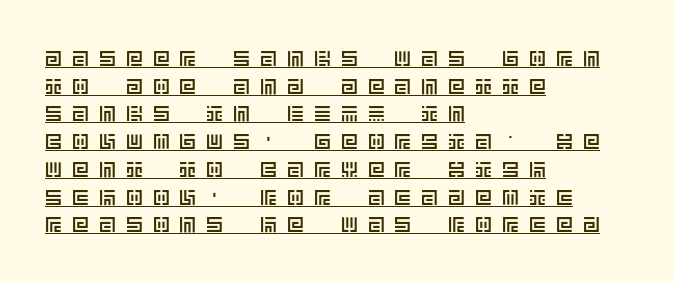
This is underlined copy, the kind a proofreader might mark for attention. A typesetter would call this heavily tracked-out type. Every stem runs plumb, perpendicular to the baseline. Honestly, the row spacing looks completely unremarkable.
